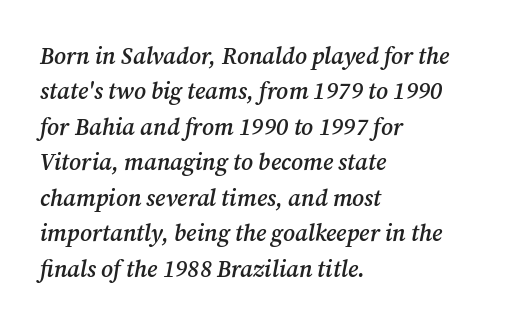
Does extra space separate the letters? No, they use regular spacing. These lines carry some extra weight — a demibold, not a full bold. Is the type slanted? Yes — the strokes lean at a clear angle. Layout note: lines flush left.
